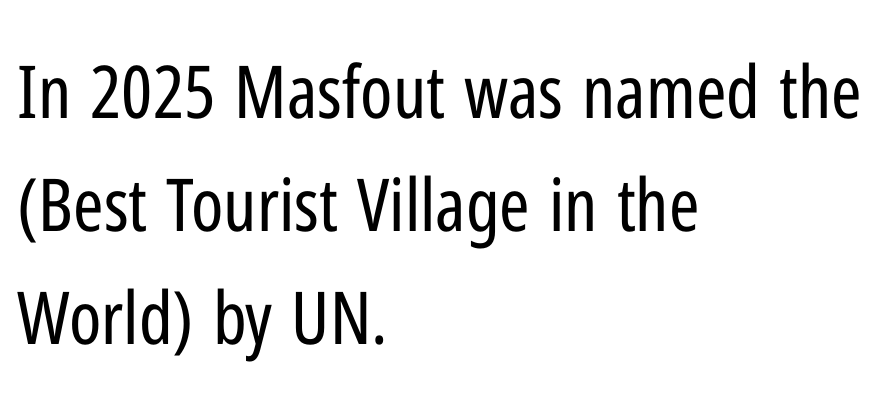
Grotesque or geometric, the face here clearly has no serifs. Nothing unusual about the tracking: characters are spaced as the font intends. The letters stand straight up with perfectly vertical stems. Vertical spacing — default. This sample has the flowing, uneven cadence of proportional lettering.
